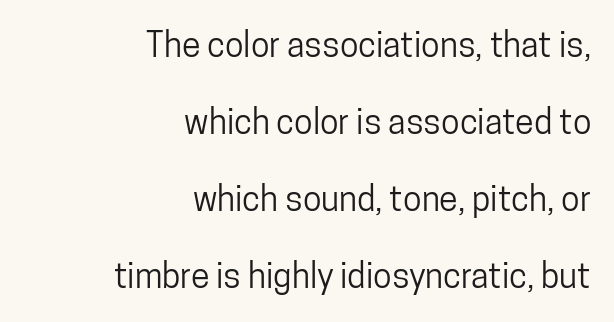
The type sits square on the baseline with zero lean. The glyphs in this specimen are sans serif. Vertical spacing — loose. Anything drawn beneath the words? Only blank space.
